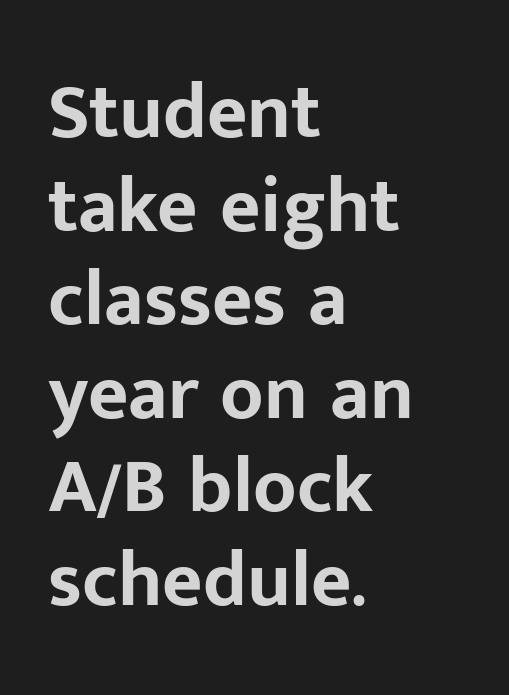
Q: Is the text bold? A: Yes.
Q: Is the text italic (slanted)? A: No, it is upright.
Q: Is the typeface a serif or a sans-serif typeface? A: Sans-serif.
Q: Is the text underlined? A: No.
Q: How is the paragraph aligned? A: Left-aligned.
Q: Is the spacing between letters normal or unusually wide? A: Normal.
Q: Width (condensed, normal, or wide)? A: Normal.
Q: Stroke contrast? A: Low.
Q: x-height? A: Medium.
Q: Monospaced? A: No.
